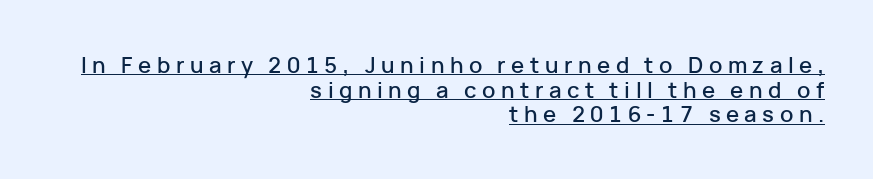
Q: Is the text italic (slanted)? A: No, it is upright.
Q: Is the text underlined? A: Yes.
Q: How is the paragraph aligned? A: Right-aligned.
Q: Is the spacing between letters normal or unusually wide? A: Unusually wide.
Q: Is the spacing between lines tight, normal or loose? A: Tight.
